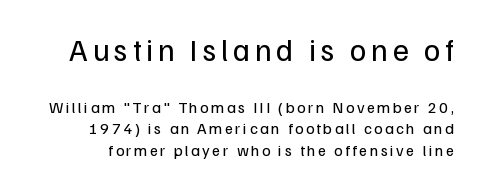
Q: Is the text bold? A: No.
Q: Is the text italic (slanted)? A: No, it is upright.
Q: Is the typeface a serif or a sans-serif typeface? A: Sans-serif.
Q: Is the text underlined? A: No.
Q: Is the spacing between lines tight, normal or loose? A: Normal.
Q: Which block of text is set in a larger size, the first (top) or the second (bottom)? A: The first (top) one.
Q: Width (condensed, normal, or wide)? A: Normal.
Q: Stroke contrast? A: Low.
Q: x-height? A: Medium.
Q: Monospaced? A: No.
